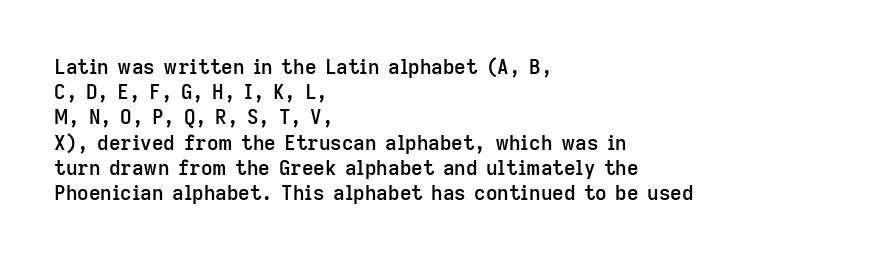
{"italic": "no", "bold": "semi", "underline": "no", "align": "left", "line_spacing": "normal", "line_spacing_ratio": 1.26, "letter_spacing": "normal", "letter_spacing_em": 0.0, "glyph_px": 20}
